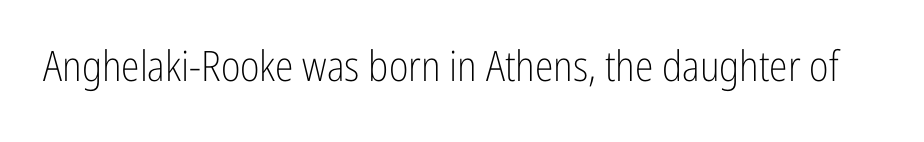
{"serif": "no", "italic": "no", "bold": "no", "weight": "light", "width": "condensed", "stroke_contrast": "low", "x_height": "medium", "monospaced": "no", "underline": "no", "letter_spacing": "normal", "letter_spacing_em": 0.0, "glyph_px": 42}
